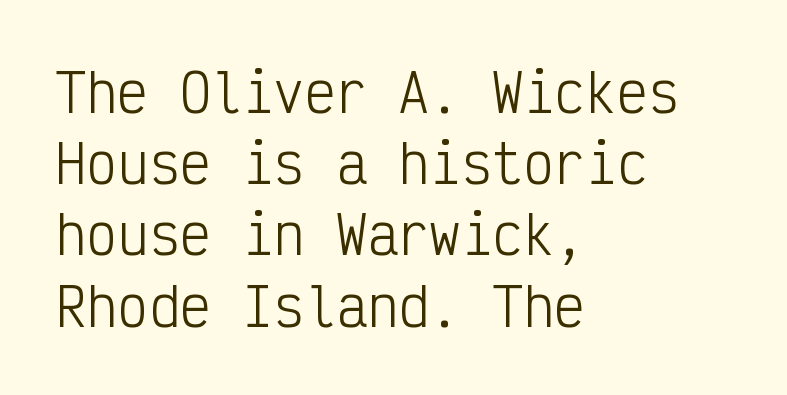
{"serif": "no", "italic": "no", "bold": "no", "weight": "light", "width": "condensed", "stroke_contrast": "low", "x_height": "medium", "monospaced": "yes", "underline": "no", "align": "left", "line_spacing": "normal", "line_spacing_ratio": 1.37, "letter_spacing": "normal", "letter_spacing_em": 0.0, "glyph_px": 52}
